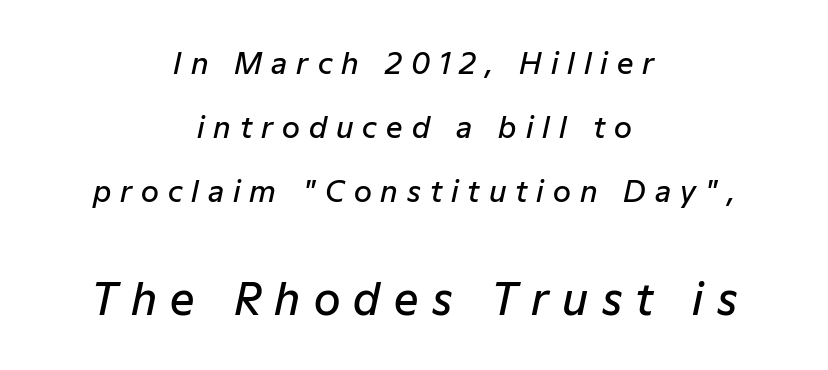
Q: Is the text bold? A: Semi-bold.
Q: Is the text italic (slanted)? A: Yes, it leans right by about 12 degrees.
Q: Is the text underlined? A: No.
Q: How is the paragraph aligned? A: Centered.
Q: Is the spacing between letters normal or unusually wide? A: Unusually wide.
Q: Is the spacing between lines tight, normal or loose? A: Loose.
Q: Which block of text is set in a larger size, the first (top) or the second (bottom)? A: The second (bottom) one.
Q: Width (condensed, normal, or wide)? A: Normal.
Q: Stroke contrast? A: Low.
Q: x-height? A: Medium.
Q: Monospaced? A: No.
